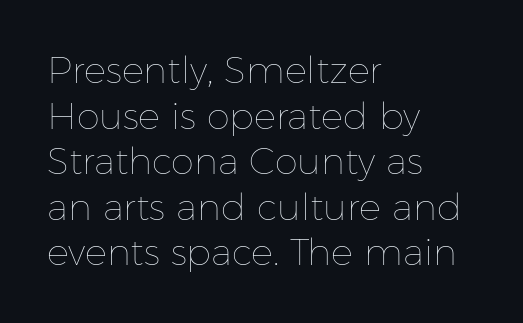
Q: Is the text bold? A: No.
Q: Is the text italic (slanted)? A: No, it is upright.
Q: Is the text underlined? A: No.
Q: How is the paragraph aligned? A: Left-aligned.
Q: Is the spacing between letters normal or unusually wide? A: Normal.
Q: Width (condensed, normal, or wide)? A: Normal.
Q: Stroke contrast? A: Low.
Q: x-height? A: Medium.
Q: Monospaced? A: No.
